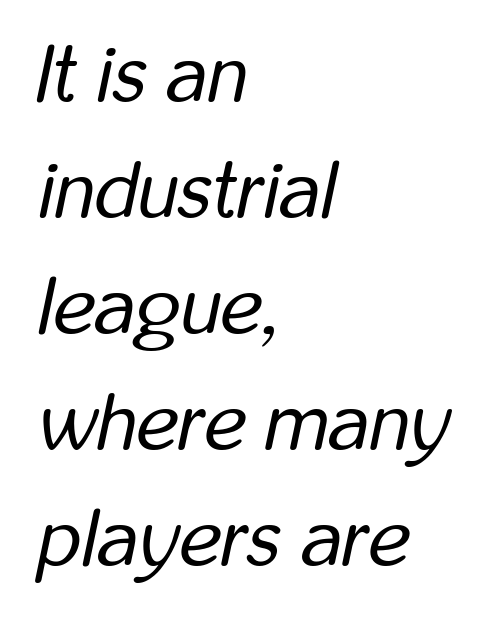
Q: Is the text bold? A: No.
Q: Is the text italic (slanted)? A: Yes, it leans right by about 12 degrees.
Q: Is the text underlined? A: No.
Q: How is the paragraph aligned? A: Left-aligned.
Q: Is the spacing between letters normal or unusually wide? A: Normal.
Q: Is the spacing between lines tight, normal or loose? A: Normal.
Q: Width (condensed, normal, or wide)? A: Condensed.
Q: Stroke contrast? A: Low.
Q: x-height? A: Medium.
Q: Monospaced? A: No.
